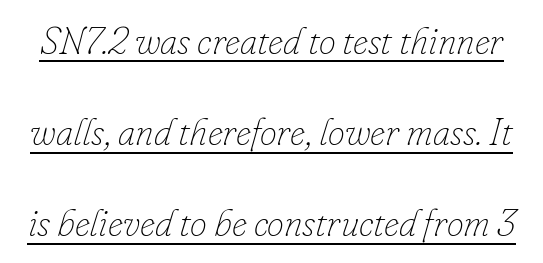
Q: Is the text bold? A: No.
Q: Is the text italic (slanted)? A: Yes, it leans right by about 16 degrees.
Q: Is the text underlined? A: Yes.
Q: Is the spacing between letters normal or unusually wide? A: Normal.
Q: Is the spacing between lines tight, normal or loose? A: Loose.
Q: Width (condensed, normal, or wide)? A: Normal.
Q: Stroke contrast? A: Low.
Q: x-height? A: Small.
Q: Monospaced? A: No.
